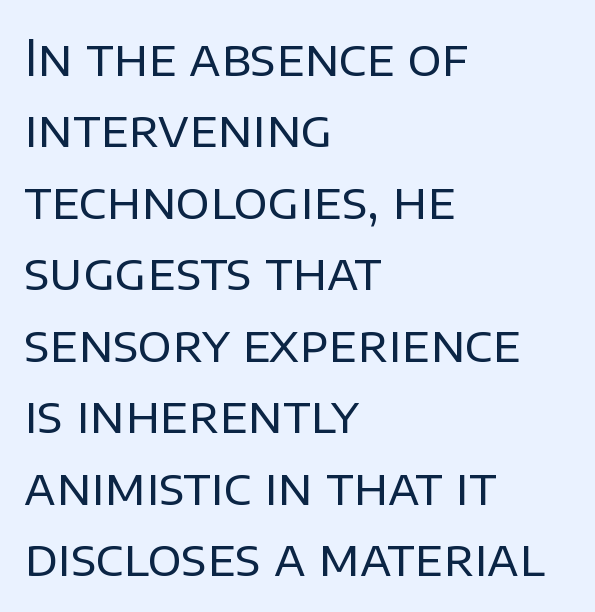
{"serif": "no", "italic": "no", "bold": "no", "weight": "regular", "width": "normal", "stroke_contrast": "low", "x_height": "large", "monospaced": "no", "underline": "no", "align": "left", "line_spacing": "normal", "line_spacing_ratio": 1.43, "letter_spacing": "normal", "letter_spacing_em": 0.0, "glyph_px": 50}
